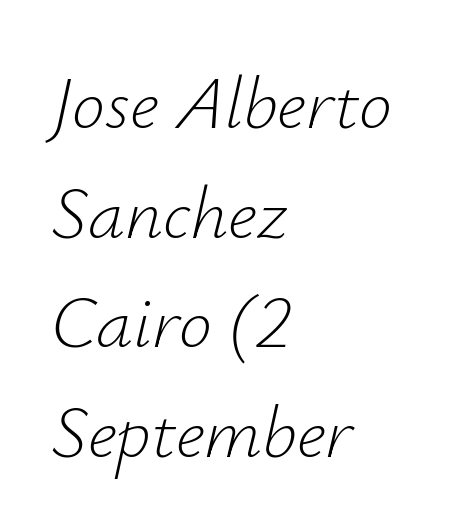
Q: Is the text bold? A: No.
Q: Is the text italic (slanted)? A: Yes, it leans right by about 12 degrees.
Q: Is the text underlined? A: No.
Q: How is the paragraph aligned? A: Left-aligned.
Q: Is the spacing between letters normal or unusually wide? A: Normal.
Q: Is the spacing between lines tight, normal or loose? A: Normal.
Q: Width (condensed, normal, or wide)? A: Normal.
Q: Stroke contrast? A: Low.
Q: x-height? A: Small.
Q: Monospaced? A: No.
